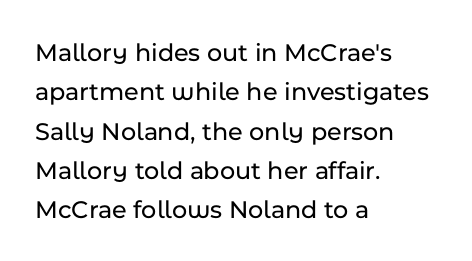
This rendering features lettering with no underline. Every row of glyphs begins at an identical x-position on the left. The leading is moderate, giving the passage an even texture. When letters stand straight like this, we call the style roman or upright.
